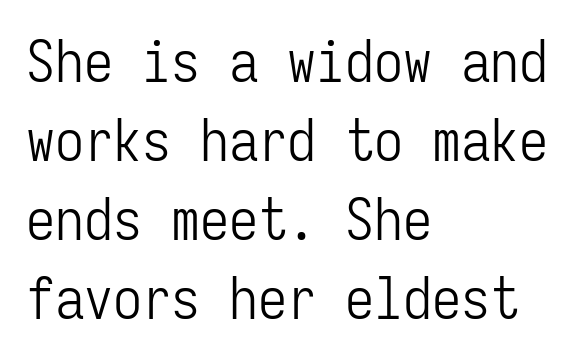
Does extra space separate the letters? No, they use regular spacing. Rendered with straight, roman letterforms. This is sans-serif lettering, the kind often seen on screens and signage. The strokes are not fattened; the text isn't bold. Interline gaps are of average width in this sample. You could count columns in this text — the font is strictly monospaced.
